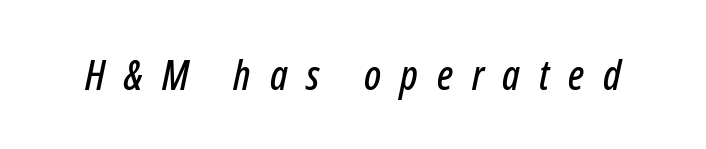
The axis of the letterforms is tilted away from vertical. Type without underlining. Do the characters align in a grid? No, the font is proportional. The letters are spread apart with noticeably loose tracking.
